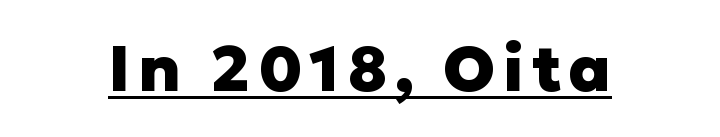
{"serif": "no", "italic": "no", "bold": "yes", "weight": "heavy", "width": "normal", "stroke_contrast": "low", "x_height": "medium", "monospaced": "no", "underline": "yes", "glyph_px": 64}
